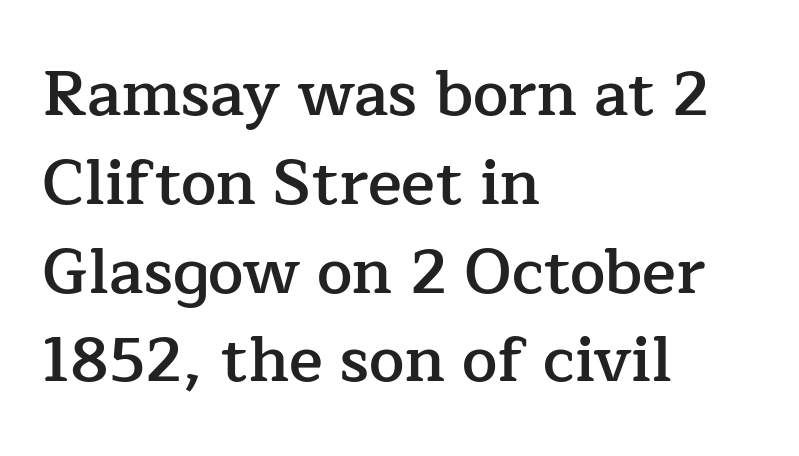
Q: Is the text bold? A: Semi-bold.
Q: Is the text italic (slanted)? A: No, it is upright.
Q: Is the typeface a serif or a sans-serif typeface? A: Serif.
Q: Is the text underlined? A: No.
Q: How is the paragraph aligned? A: Left-aligned.
Q: Is the spacing between letters normal or unusually wide? A: Normal.
Q: Is the spacing between lines tight, normal or loose? A: Normal.
Q: Width (condensed, normal, or wide)? A: Normal.
Q: Stroke contrast? A: Low.
Q: x-height? A: Medium.
Q: Monospaced? A: No.
